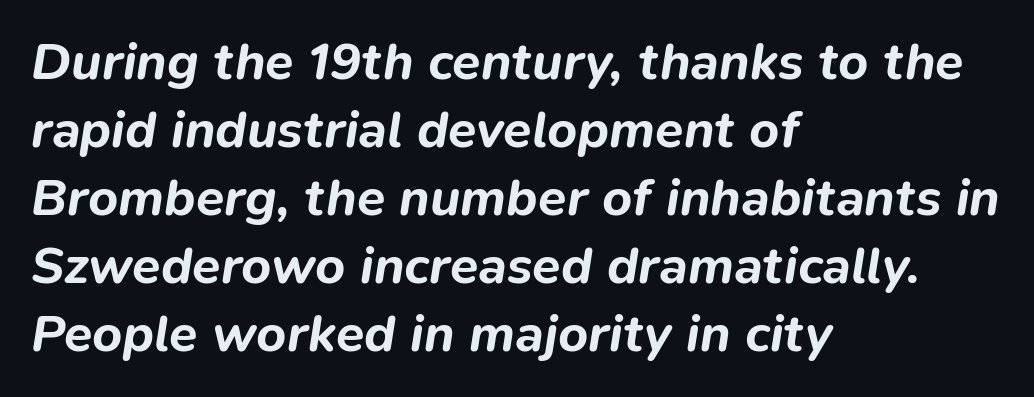
{"italic": "yes", "lean": "right", "slant_degrees": 9, "bold": "yes", "weight": "bold", "width": "normal", "stroke_contrast": "low", "x_height": "medium", "monospaced": "no", "underline": "no", "align": "left", "line_spacing": "normal", "line_spacing_ratio": 1.31, "letter_spacing": "normal", "letter_spacing_em": 0.0, "glyph_px": 52}
